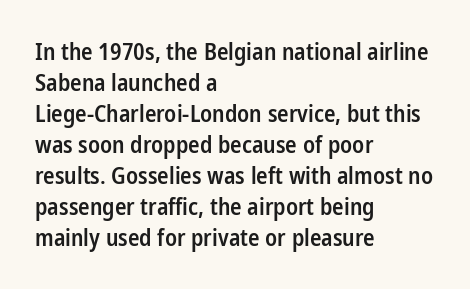
A bare baseline throughout the passage. The gaps between neighbouring characters are ordinary and unremarkable. These lines were composed using upright roman letters. Honestly, the row spacing looks completely unremarkable. In terms of weight, the rendering is demibold, just under bold. The typesetter chose a ragged-right arrangement here.
